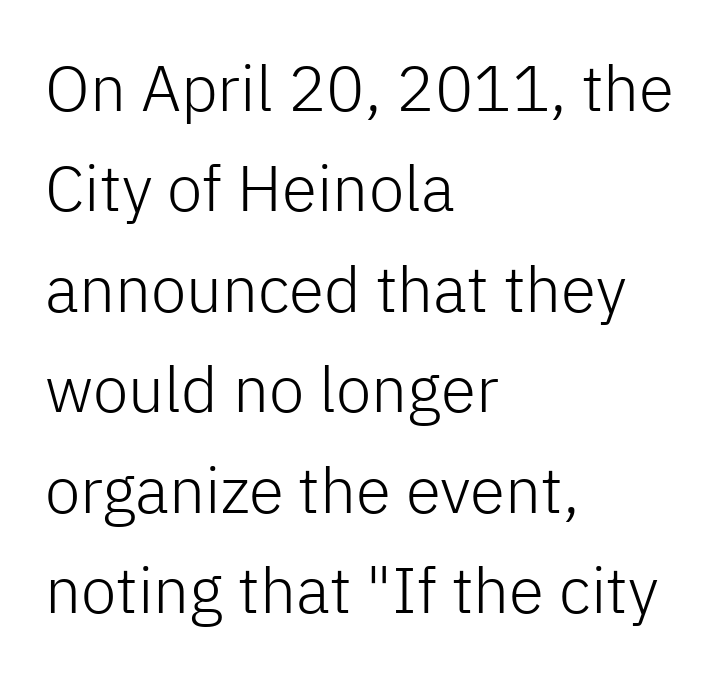
{"serif": "no", "italic": "no", "bold": "no", "weight": "light", "width": "normal", "stroke_contrast": "low", "x_height": "medium", "monospaced": "no", "underline": "no", "align": "left", "line_spacing": "normal", "line_spacing_ratio": 1.57, "letter_spacing": "normal", "letter_spacing_em": 0.0, "glyph_px": 64}
